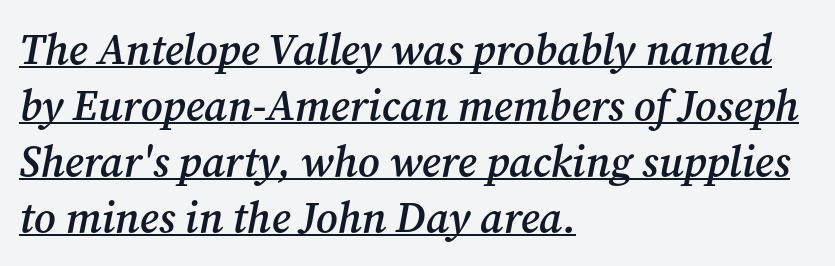
Is there much room between lines? A standard amount, neither cramped nor airy. In terms of weight, the rendering is demibold, just under bold. Old-style or modern, the face here clearly has serifs. You could call the tracking neutral — neither tight nor loose. Looks like someone drew a line under every word here. A typesetter would call this proportional, since set widths differ per character.
